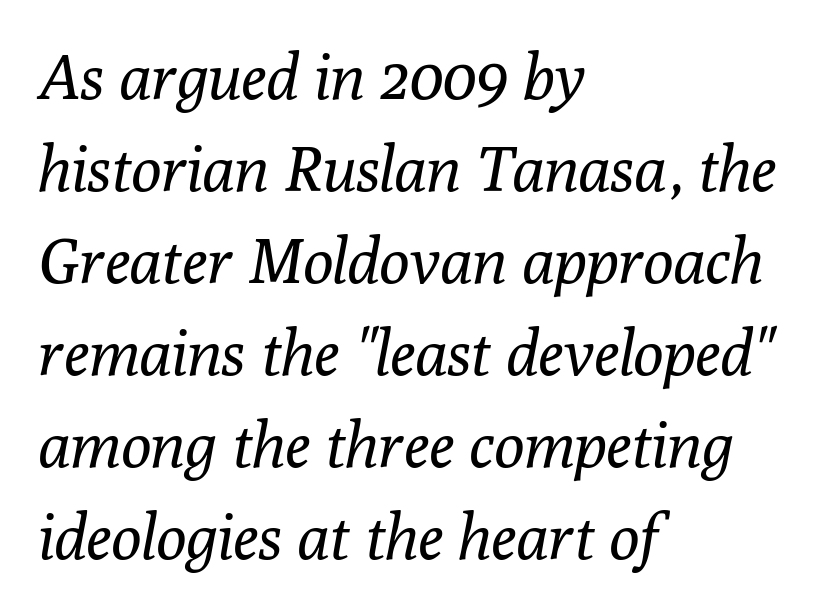
The image shows 63 px regular-weight serif type, italic (leaning right); set left-aligned, normal line spacing (1.46x), normal letter spacing, not underlined; low stroke contrast and a medium x-height.
